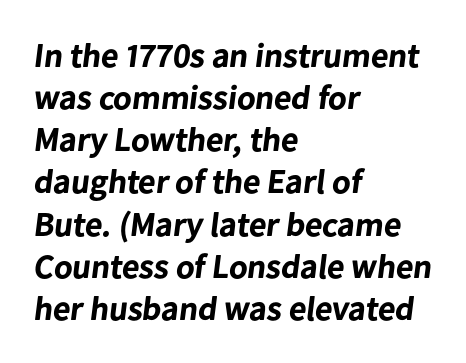
Q: Is the text bold? A: Yes.
Q: Is the typeface a serif or a sans-serif typeface? A: Sans-serif.
Q: Is the text underlined? A: No.
Q: How is the paragraph aligned? A: Left-aligned.
Q: Is the spacing between letters normal or unusually wide? A: Normal.
Q: Width (condensed, normal, or wide)? A: Normal.
Q: Stroke contrast? A: Low.
Q: x-height? A: Medium.
Q: Monospaced? A: No.
